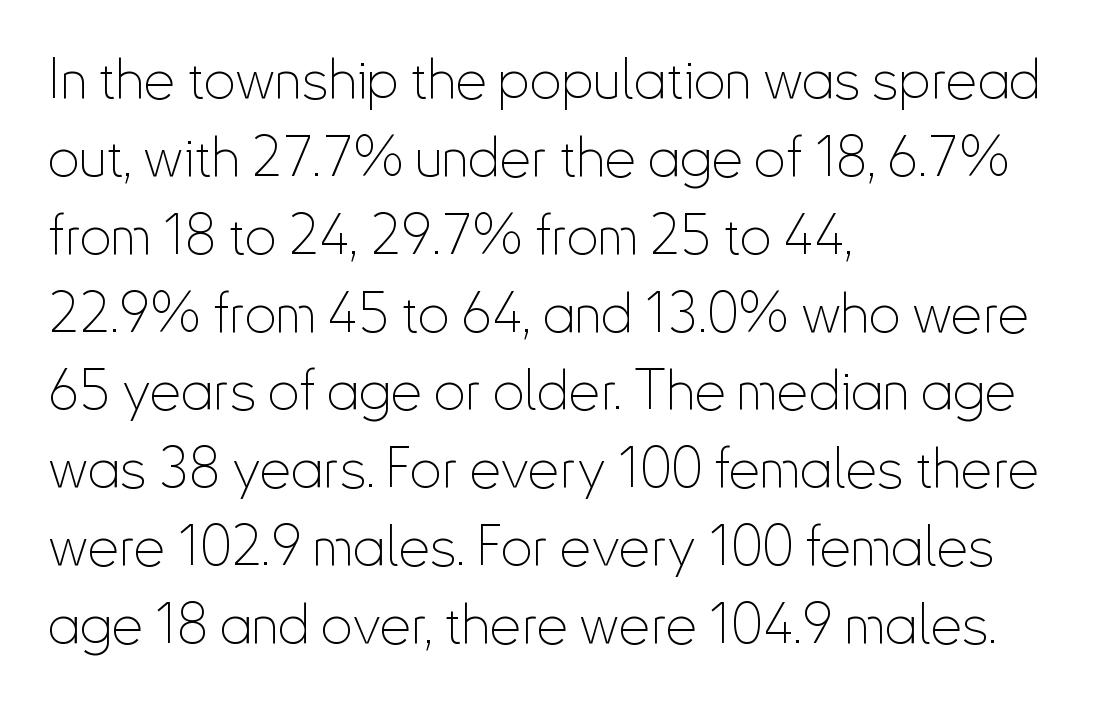
{"serif": "no", "italic": "no", "bold": "no", "weight": "thin", "width": "condensed", "stroke_contrast": "low", "x_height": "small", "monospaced": "no", "underline": "no", "align": "left", "line_spacing": "normal", "line_spacing_ratio": 1.39, "letter_spacing": "normal", "letter_spacing_em": 0.0, "glyph_px": 56}
